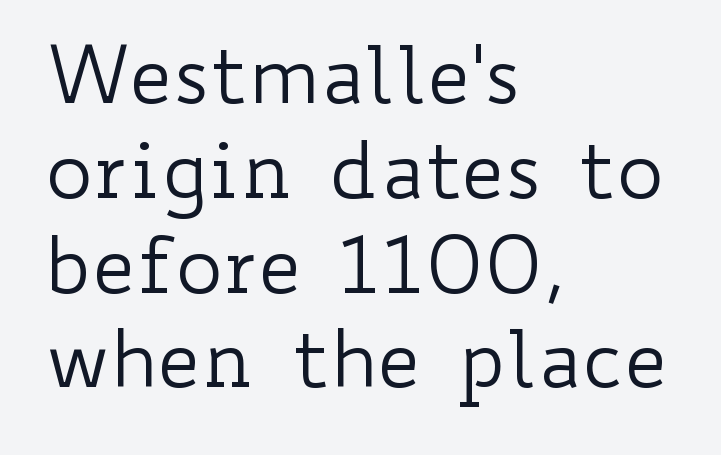
A typesetter would mark this as roman, not italic. The tracking reads as untouched default to a designer's eye. Spacing verdict: proportional, widths tailored to each character. The passage shown is not bold in any degree. The space beneath each line is pristine and unruled.
